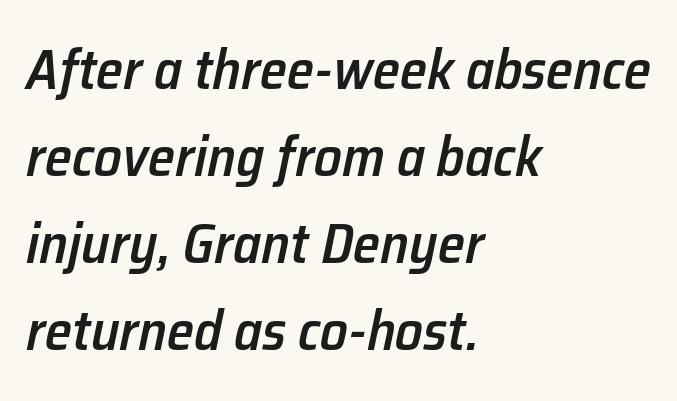
Q: Is the text bold? A: Semi-bold.
Q: Is the text italic (slanted)? A: Yes, it leans right by about 12 degrees.
Q: Is the text underlined? A: No.
Q: How is the paragraph aligned? A: Left-aligned.
Q: Is the spacing between letters normal or unusually wide? A: Normal.
Q: Is the spacing between lines tight, normal or loose? A: Normal.
Q: Width (condensed, normal, or wide)? A: Normal.
Q: Stroke contrast? A: Low.
Q: x-height? A: Medium.
Q: Monospaced? A: No.
